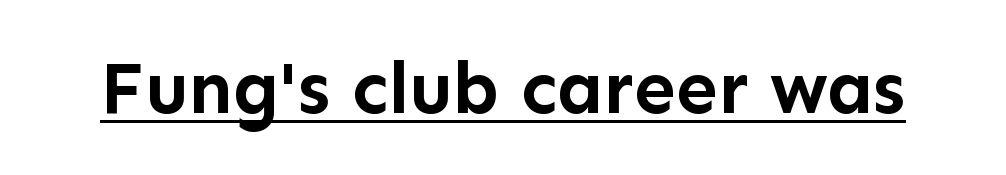
The image shows 75 px semibold sans-serif type, upright; set normal letter spacing, underlined; low stroke contrast and a medium x-height.
